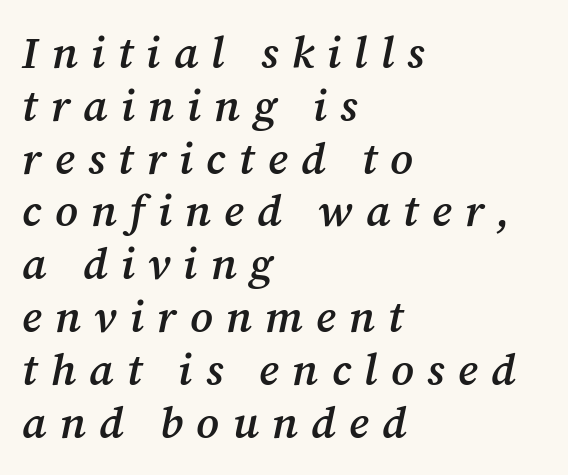
Every character sits at an angle, as italics do. Reading down the block, your eye returns to a fixed left position each line. Spacing between characters has been opened up far beyond the box default. Character widths vary here, with narrow letters taking less room than wide ones. The glyphs have the mass of a demibold cut, below bold.
